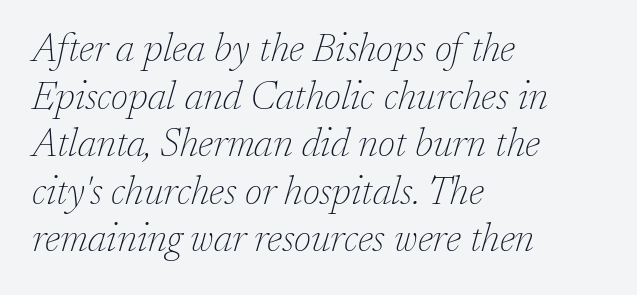
{"serif": "yes", "italic": "yes", "lean": "right", "slant_degrees": 17, "bold": "no", "weight": "thin", "width": "normal", "stroke_contrast": "low", "x_height": "medium", "monospaced": "no", "underline": "no", "align": "left", "line_spacing_ratio": 1.22, "letter_spacing": "normal", "letter_spacing_em": 0.0, "glyph_px": 39}
